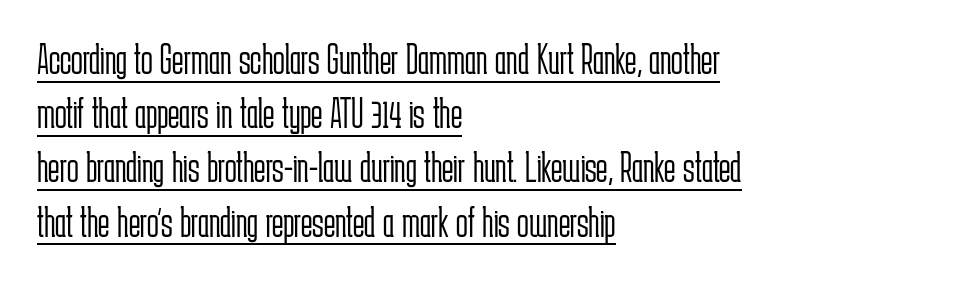
The image shows 43 px light, condensed sans-serif type, upright; set left-aligned, normal line spacing (1.26x), normal letter spacing, underlined; low stroke contrast and a medium x-height.
